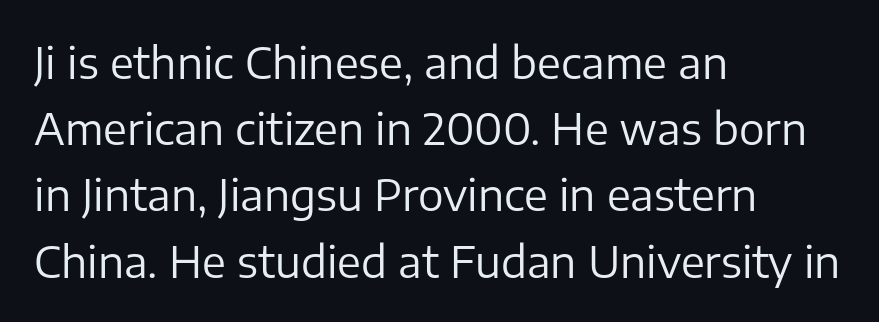
Varying glyph widths throughout — classic text-font behaviour. Short and long lines alike share a common starting point at left. Nope, not italic — everything's standing straight. Serifs: no, the terminals of the letterforms are clean. Vertically, the passage feels balanced, rows spaced as you'd expect. The area under the type is left untouched.
